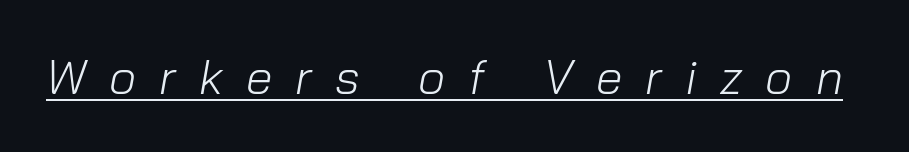
The image shows 48 px light type, italic (leaning right); set unusually wide letter spacing (+0.48 em), underlined; low stroke contrast and a medium x-height.
